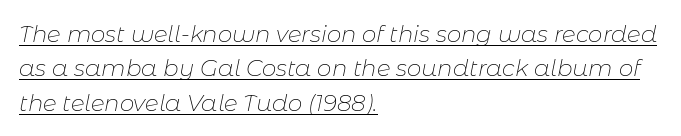
The glyphs are accompanied by a horizontal stroke just below them. An italicized treatment has been applied to the whole sample. Nothing unusual about the tracking: characters are spaced as the font intends. Each new line begins a customary step beneath the previous one. The compositor pushed each line to the left boundary. The strokes are not fattened; the text isn't bold.
